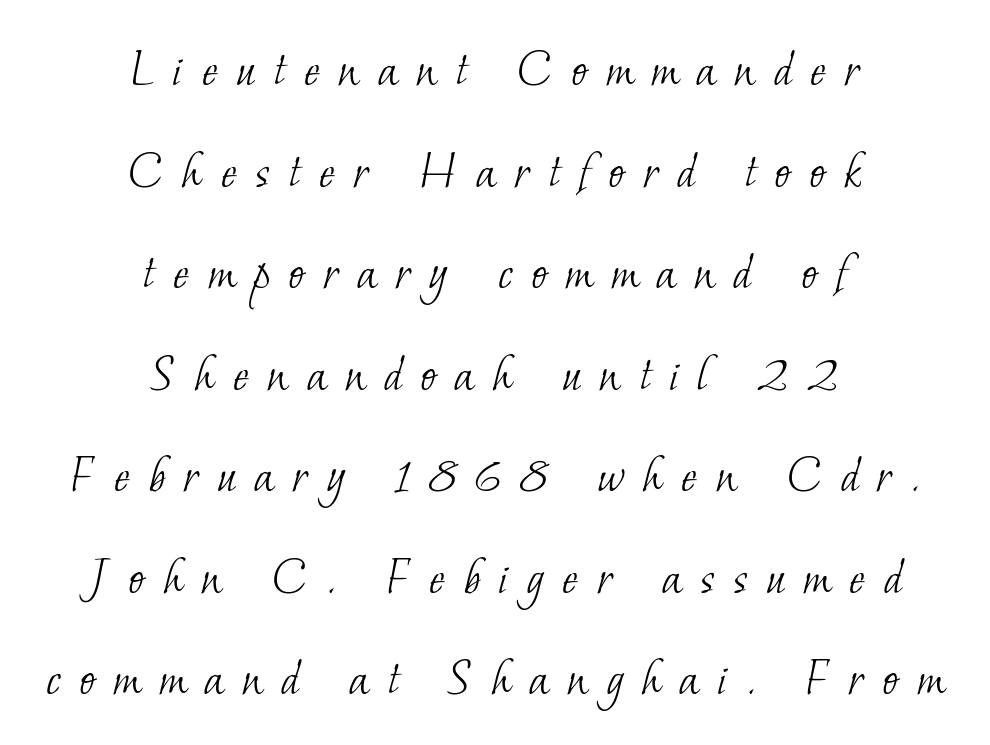
Q: Is the text bold? A: No.
Q: Is the typeface a serif or a sans-serif typeface? A: Serif.
Q: Is the text underlined? A: No.
Q: How is the paragraph aligned? A: Centered.
Q: Is the spacing between letters normal or unusually wide? A: Unusually wide.
Q: Width (condensed, normal, or wide)? A: Normal.
Q: Stroke contrast? A: Low.
Q: x-height? A: Small.
Q: Monospaced? A: No.
